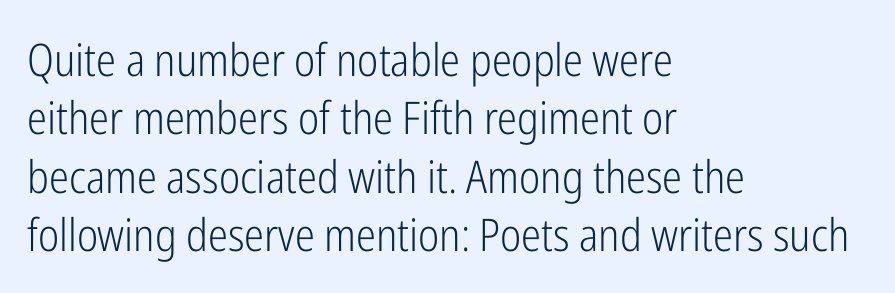
Ordinary non-slanted type is in use. Type style note: lacks serifs. The typeface has the unassuming heft of standard copy or less. Underline: absent. Summary of vertical rhythm: regular, with standard interline spacing. The tracking reads as untouched default to a designer's eye.
